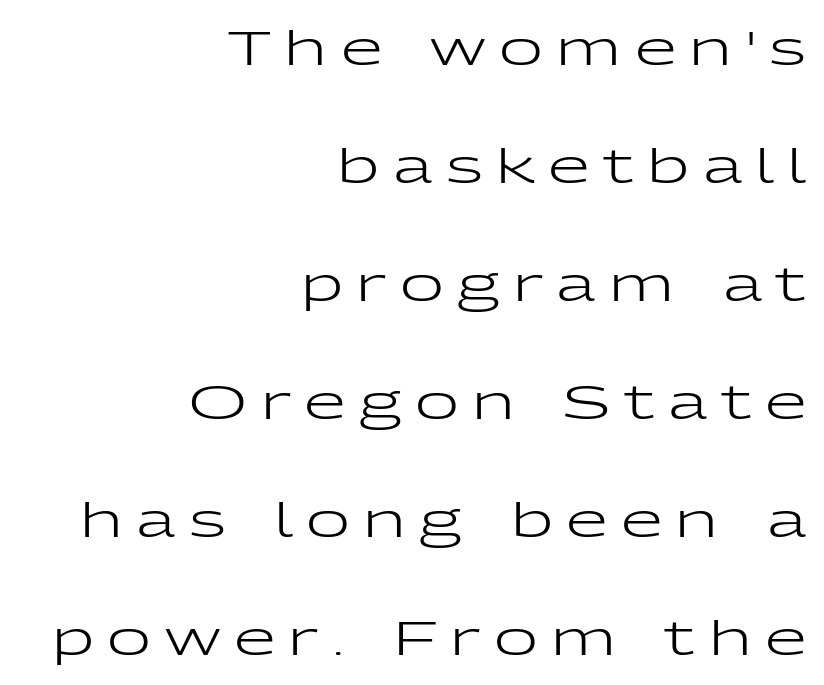
The baseline area is clear. A typesetter would call this proportional, since set widths differ per character. Someone cranked the tracking dial way up on this one. Think standard paragraph weight, or any step lighter than that. Each line ends at the same right margin while the left side varies. To sum up the face: it is a sans, with no serifs.
